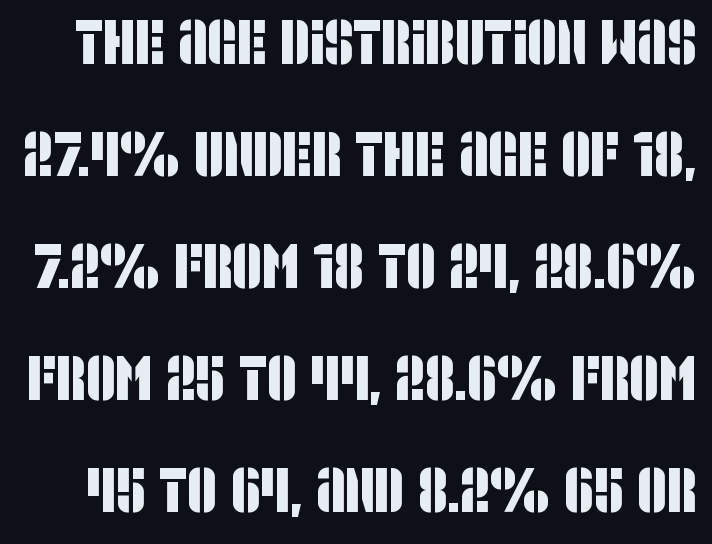
This sample uses plain, unmodified letter spacing. This is sans-serif lettering, the kind often seen on screens and signage. The passage shown is typed in a proportional face where columns would drift. The string is rendered with underlining switched off.
